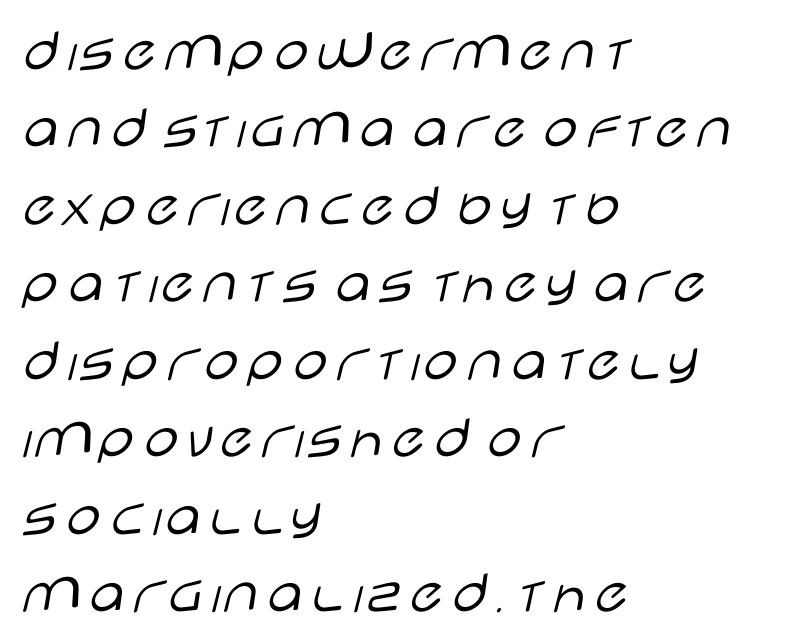
Q: Is the text bold? A: No.
Q: Is the text italic (slanted)? A: Yes.
Q: Is the typeface a serif or a sans-serif typeface? A: Sans-serif.
Q: Is the text underlined? A: No.
Q: How is the paragraph aligned? A: Left-aligned.
Q: Is the spacing between letters normal or unusually wide? A: Normal.
Q: Is the spacing between lines tight, normal or loose? A: Normal.
Q: Width (condensed, normal, or wide)? A: Wide.
Q: Stroke contrast? A: Low.
Q: x-height? A: Large.
Q: Monospaced? A: No.
